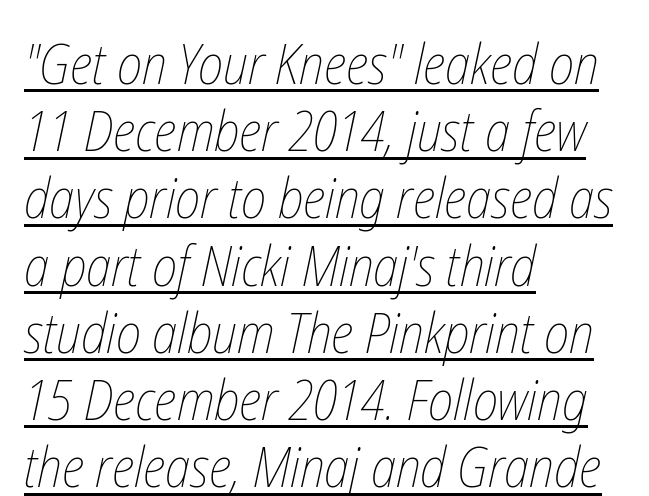
{"bold": "no", "weight": "thin", "width": "condensed", "stroke_contrast": "low", "x_height": "medium", "monospaced": "no", "underline": "yes", "align": "left", "line_spacing_ratio": 1.2, "letter_spacing": "normal", "letter_spacing_em": 0.0, "glyph_px": 56}
